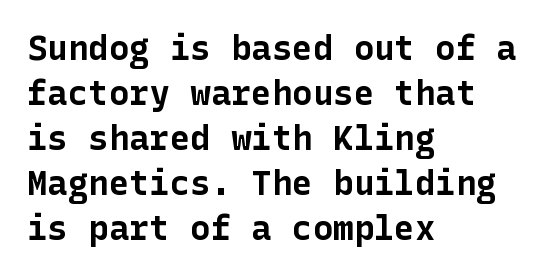
The area under the type is left untouched. Stroke thickness is high; the sample reads as a true bold. The type family on display is of the sans-serif kind. Tracking value appears to be zero — textbook default spacing.
